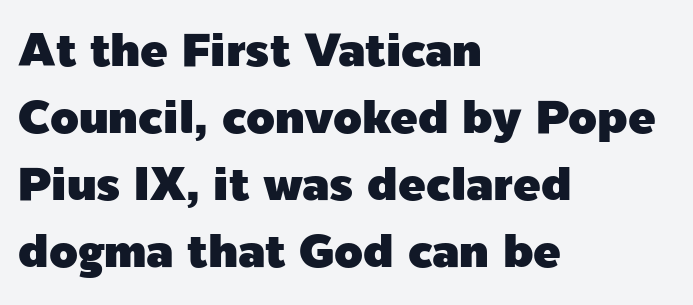
The image shows 46 px sans-serif type, upright; set left-aligned, normal line spacing (1.46x), normal letter spacing, not underlined; a medium x-height.
